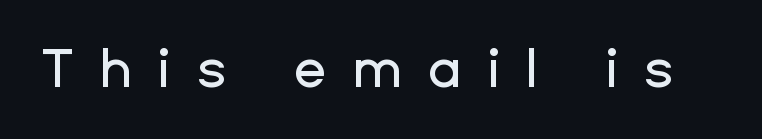
The image shows 54 px sans-serif type, upright; set unusually wide letter spacing (+0.48 em), not underlined; low stroke contrast and a medium x-height.
